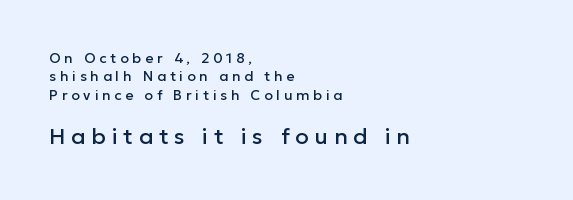
A normal amount of white space separates one row of letters from the next. This sample is left-justified, so line endings fall wherever the words run out. The emphasis by scale lands on block number two, below. In terms of letterspacing, this is a distinctly airy, spread setting. The foot of each line stays bare and open.
